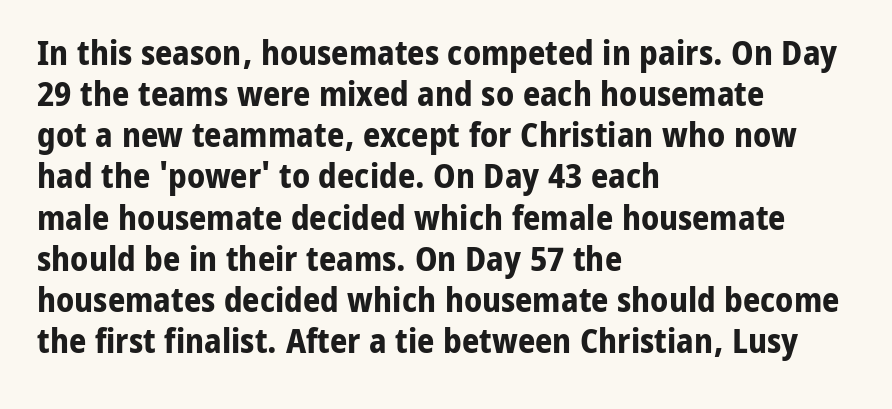
The image shows 34 px bold sans-serif type, upright; set left-aligned, line spacing 1.21x, normal letter spacing, not underlined; low stroke contrast and a medium x-height.
